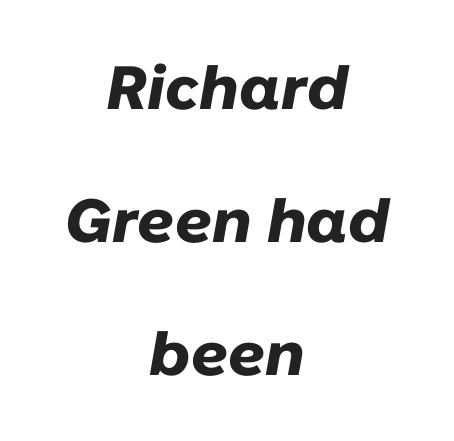
{"italic": "yes", "lean": "right", "slant_degrees": 10, "bold": "yes", "weight": "heavy", "width": "normal", "stroke_contrast": "low", "x_height": "medium", "monospaced": "no", "underline": "no", "align": "center", "line_spacing": "loose", "line_spacing_ratio": 2.18, "letter_spacing": "normal", "letter_spacing_em": 0.0, "glyph_px": 61}
